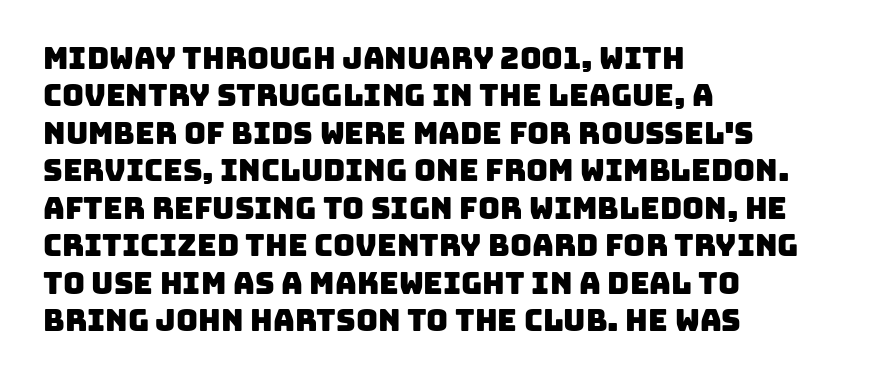
Q: Is the typeface a serif or a sans-serif typeface? A: Sans-serif.
Q: Is the text underlined? A: No.
Q: How is the paragraph aligned? A: Left-aligned.
Q: Is the spacing between letters normal or unusually wide? A: Normal.
Q: Is the spacing between lines tight, normal or loose? A: Normal.
Q: Width (condensed, normal, or wide)? A: Normal.
Q: Stroke contrast? A: Low.
Q: x-height? A: Large.
Q: Monospaced? A: No.
